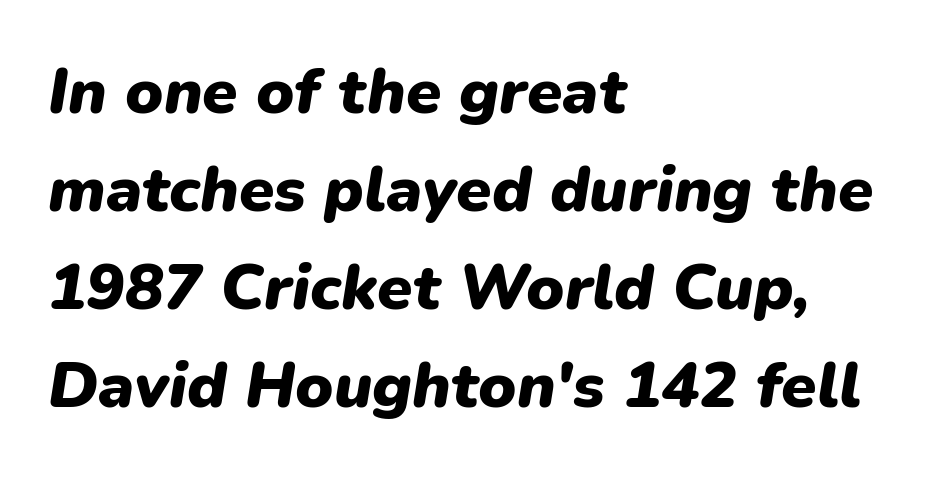
{"italic": "yes", "lean": "right", "slant_degrees": 9, "bold": "yes", "weight": "heavy", "width": "normal", "stroke_contrast": "low", "x_height": "medium", "monospaced": "no", "underline": "no", "align": "left", "line_spacing": "normal", "line_spacing_ratio": 1.53, "letter_spacing": "normal", "letter_spacing_em": 0.0, "glyph_px": 64}
